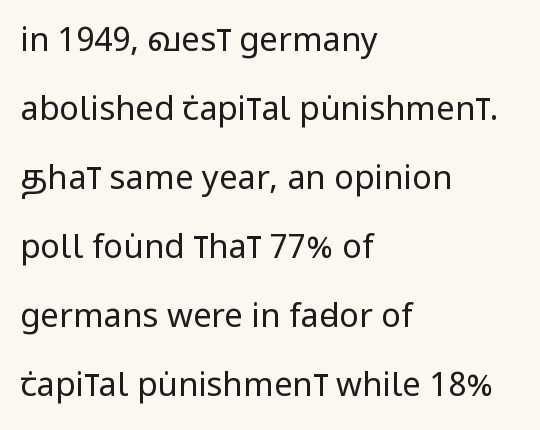
Q: Is the text bold? A: No.
Q: Is the text italic (slanted)? A: No, it is upright.
Q: Is the typeface a serif or a sans-serif typeface? A: Sans-serif.
Q: Is the text underlined? A: No.
Q: How is the paragraph aligned? A: Left-aligned.
Q: Is the spacing between letters normal or unusually wide? A: Normal.
Q: Is the spacing between lines tight, normal or loose? A: Loose.
Q: Width (condensed, normal, or wide)? A: Condensed.
Q: Stroke contrast? A: Low.
Q: x-height? A: Large.
Q: Monospaced? A: No.
